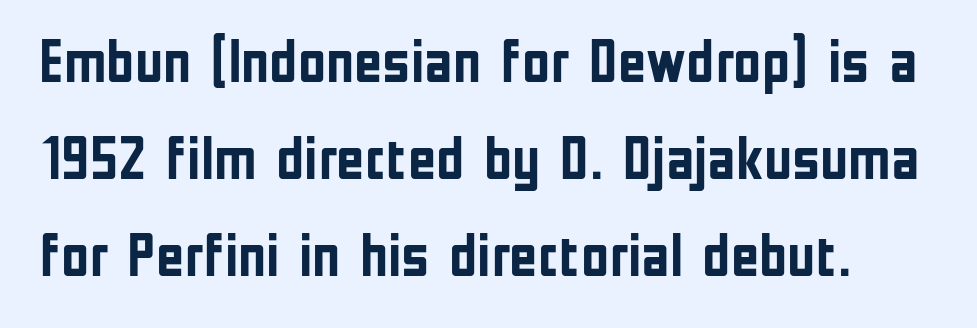
This is heavy type, rendered in bold. Check where the strokes stop: nothing finishes them off — pure sans. Do the letters lean? They stand straight. Descender tails drop into unmarked territory. In terms of leading, this rendering sits right in the middle. Does extra space separate the letters? No, they use regular spacing.
